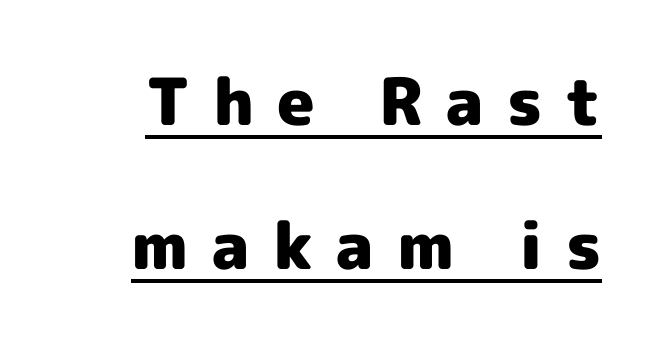
The passage shown is typeset with a sans-serif family. These lines are rendered in a variable-pitch font. Inter-character spacing is expanded well beyond the font's built-in metrics. Somebody hit Ctrl+U on this one — the words are underlined. You could fit nearly another row in the gap between these rows. Posture: straight, roman, zero tilt.
